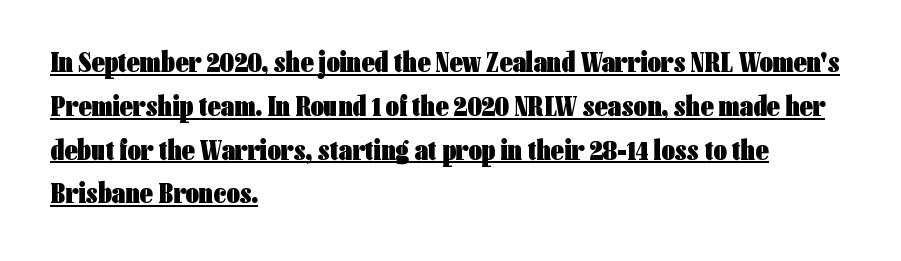
{"serif": "no", "italic": "no", "bold": "yes", "weight": "heavy", "width": "condensed", "stroke_contrast": "low", "x_height": "medium", "monospaced": "no", "underline": "yes", "align": "left", "line_spacing": "normal", "line_spacing_ratio": 1.51, "letter_spacing": "normal", "letter_spacing_em": 0.0, "glyph_px": 29}
